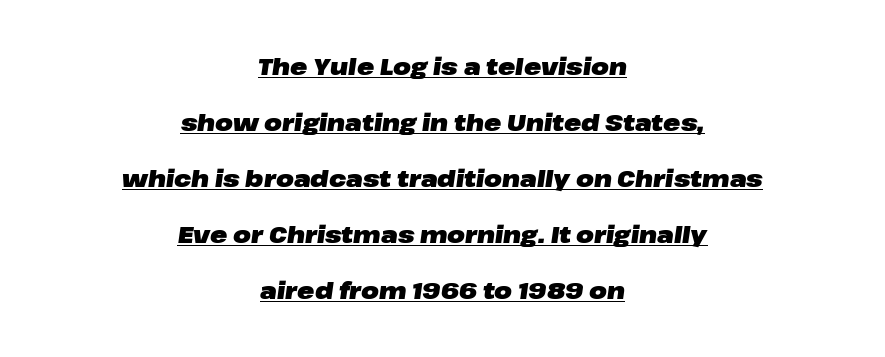
The image shows 23 px bold type, italic (leaning right); set centered, loose line spacing (2.44x), normal letter spacing, underlined.
